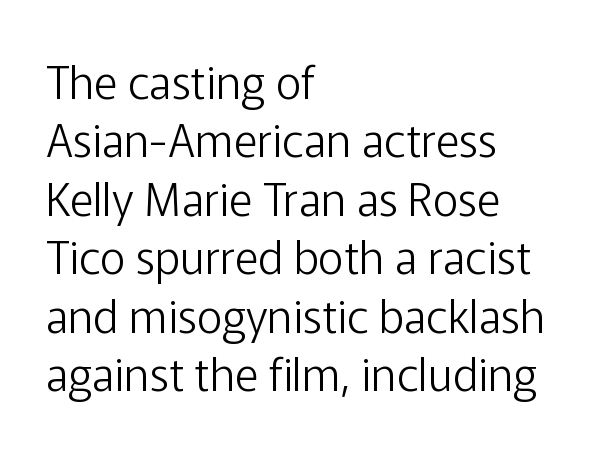
No chunkiness to these letters — they're not bold. Compared with typical body copy, the letter spacing here is the same. Descender tails drop into unmarked territory. Compared with typical paragraphs, the rows here are spaced about the same.
